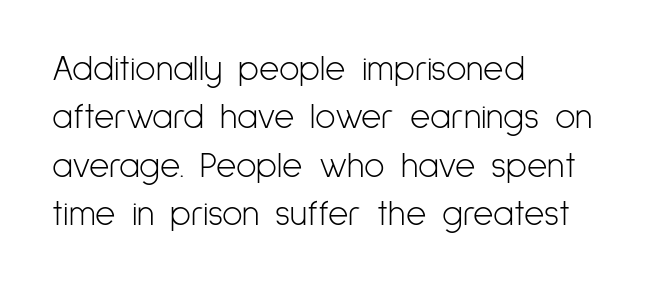
{"serif": "no", "italic": "no", "bold": "no", "weight": "light", "width": "condensed", "stroke_contrast": "low", "x_height": "medium", "monospaced": "no", "underline": "no", "align": "left", "line_spacing": "normal", "line_spacing_ratio": 1.38, "letter_spacing": "normal", "letter_spacing_em": 0.0, "glyph_px": 35}
